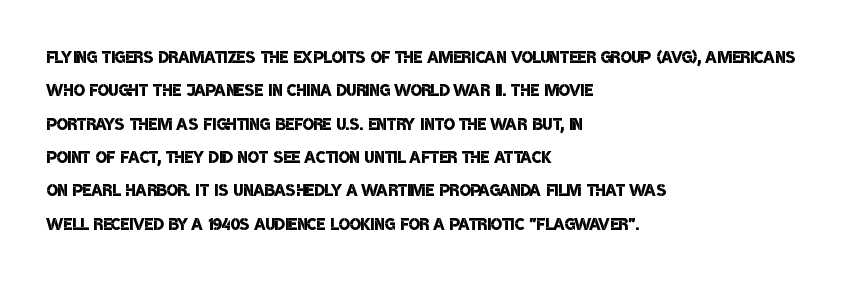
The image shows 23 px text type; set left-aligned, normal line spacing (1.45x), normal letter spacing, not underlined.
